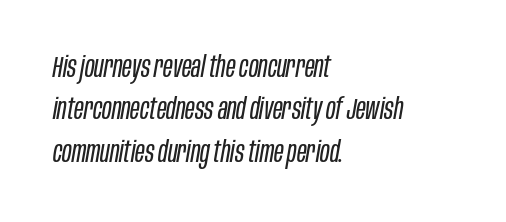
{"italic": "yes", "lean": "right", "slant_degrees": 10, "bold": "no", "weight": "regular", "width": "condensed", "stroke_contrast": "low", "x_height": "large", "monospaced": "no", "underline": "no", "align": "left", "line_spacing": "normal", "line_spacing_ratio": 1.46, "letter_spacing": "normal", "letter_spacing_em": 0.0, "glyph_px": 29}
